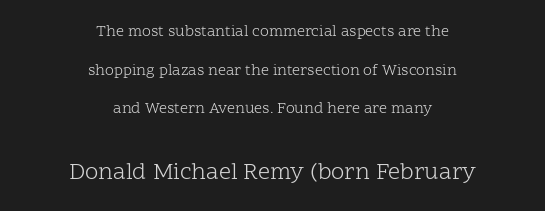
If you drew a line through each stem, it would be perfectly vertical. Compared with a typical body face, this is equally light or lighter still. A typesetter would call this zero additional tracking. The more generous point size was reserved for the lower chunk. Leftover space on each line is divided equally before and after the words.
